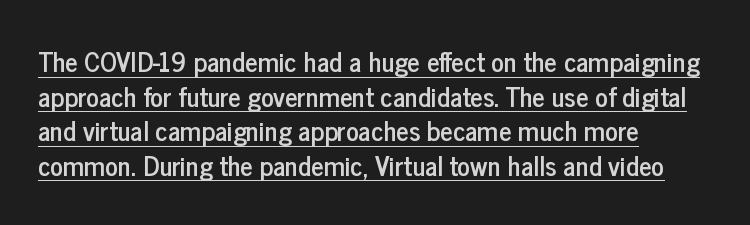
Every stem runs plumb, perpendicular to the baseline. What decoration does the sample have? An underline. Notice how descenders clear the ascenders below comfortably — that's standard leading. These lines stack with their left ends in a neat column. Honestly, the letter spacing is just normal — you wouldn't notice it.
